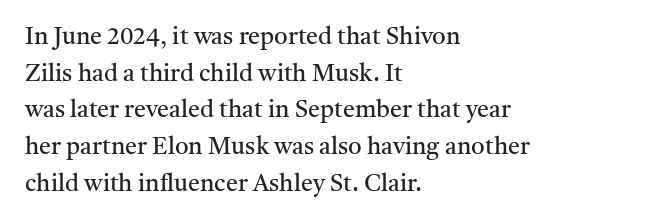
Q: Is the text bold? A: No.
Q: Is the text italic (slanted)? A: No, it is upright.
Q: Is the text underlined? A: No.
Q: How is the paragraph aligned? A: Left-aligned.
Q: Is the spacing between letters normal or unusually wide? A: Normal.
Q: Is the spacing between lines tight, normal or loose? A: Normal.
